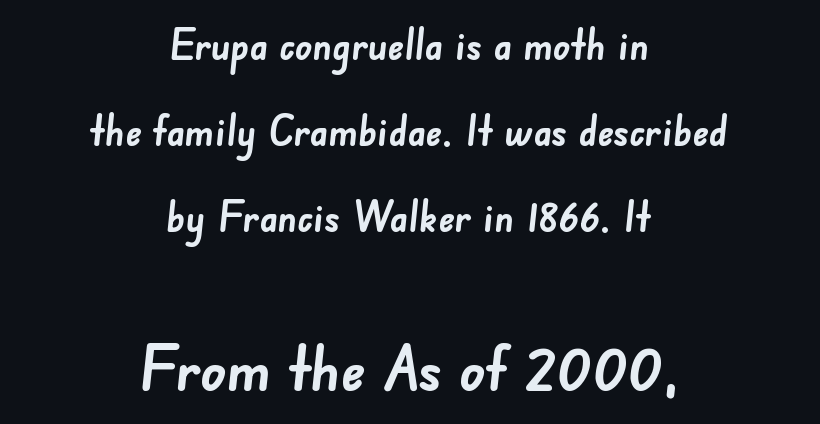
Q: Is the text bold? A: Yes.
Q: Is the typeface a serif or a sans-serif typeface? A: Sans-serif.
Q: Is the text underlined? A: No.
Q: How is the paragraph aligned? A: Centered.
Q: Is the spacing between letters normal or unusually wide? A: Normal.
Q: Is the spacing between lines tight, normal or loose? A: Loose.
Q: Which block of text is set in a larger size, the first (top) or the second (bottom)? A: The second (bottom) one.
Q: Width (condensed, normal, or wide)? A: Normal.
Q: Stroke contrast? A: Low.
Q: x-height? A: Small.
Q: Monospaced? A: No.
